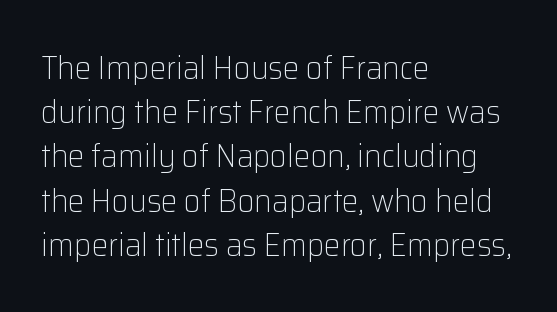
Notice how the passage keeps a crisp vertical edge on the left only. Think of a printed novel: that variable character pitch is what you see here. The designer left line spacing at the default. Students, note that the glyphs here touch the page at normal intervals. Nope, no serifs anywhere on these letters. The weight tops out at a normal text grade.
